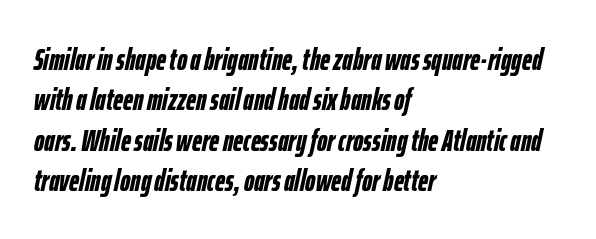
{"italic": "yes", "lean": "right", "slant_degrees": 12, "bold": "yes", "weight": "semibold", "width": "condensed", "stroke_contrast": "low", "x_height": "medium", "monospaced": "no", "underline": "no", "align": "left", "line_spacing": "normal", "line_spacing_ratio": 1.3, "letter_spacing": "normal", "letter_spacing_em": 0.0, "glyph_px": 31}
